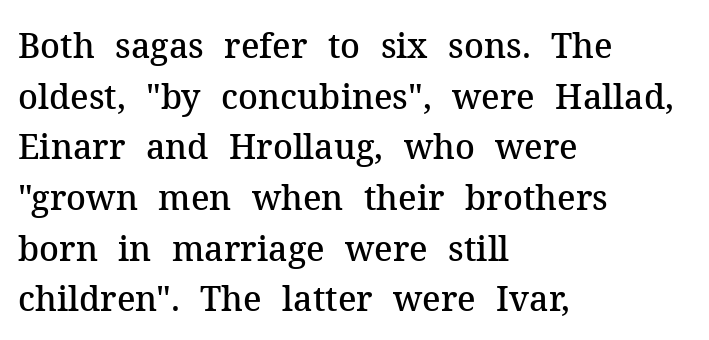
Typeset ragged right — the left edge is the straight one. Is this a fixed-width face? No — the glyphs have proportional, varying widths. A clean baseline with only descenders dipping below it. Regarding leading, the lines here are spaced in the standard way. This is roman type, the default non-slanted kind. Summary of weight: moderately heavy, a semibold.
